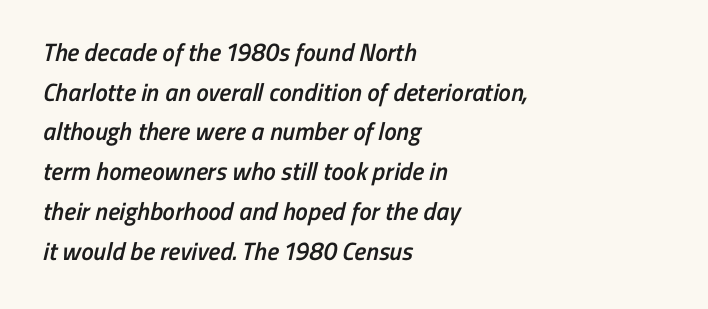
Q: Is the text bold? A: Semi-bold.
Q: Is the text underlined? A: No.
Q: How is the paragraph aligned? A: Left-aligned.
Q: Is the spacing between letters normal or unusually wide? A: Normal.
Q: Is the spacing between lines tight, normal or loose? A: Normal.
